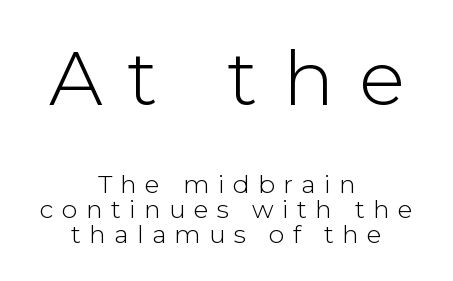
Q: Is the text bold? A: No.
Q: Is the text italic (slanted)? A: No, it is upright.
Q: Is the typeface a serif or a sans-serif typeface? A: Sans-serif.
Q: Is the text underlined? A: No.
Q: How is the paragraph aligned? A: Centered.
Q: Is the spacing between letters normal or unusually wide? A: Unusually wide.
Q: Is the spacing between lines tight, normal or loose? A: Tight.
Q: Which block of text is set in a larger size, the first (top) or the second (bottom)? A: The first (top) one.
Q: Width (condensed, normal, or wide)? A: Normal.
Q: Stroke contrast? A: Low.
Q: x-height? A: Medium.
Q: Monospaced? A: No.
